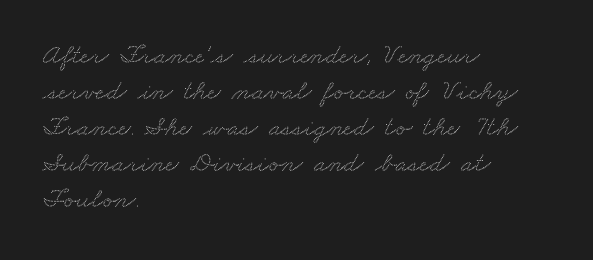
Evenly set lines give the paragraph a standard silhouette. The paragraph shown leans on its left margin. Check under the words: just untouched page. The type family on display is of the serif kind. The face used here is proportionally spaced, like ordinary book or web type. What stands out about the letter spacing? Nothing — it is the standard amount.
